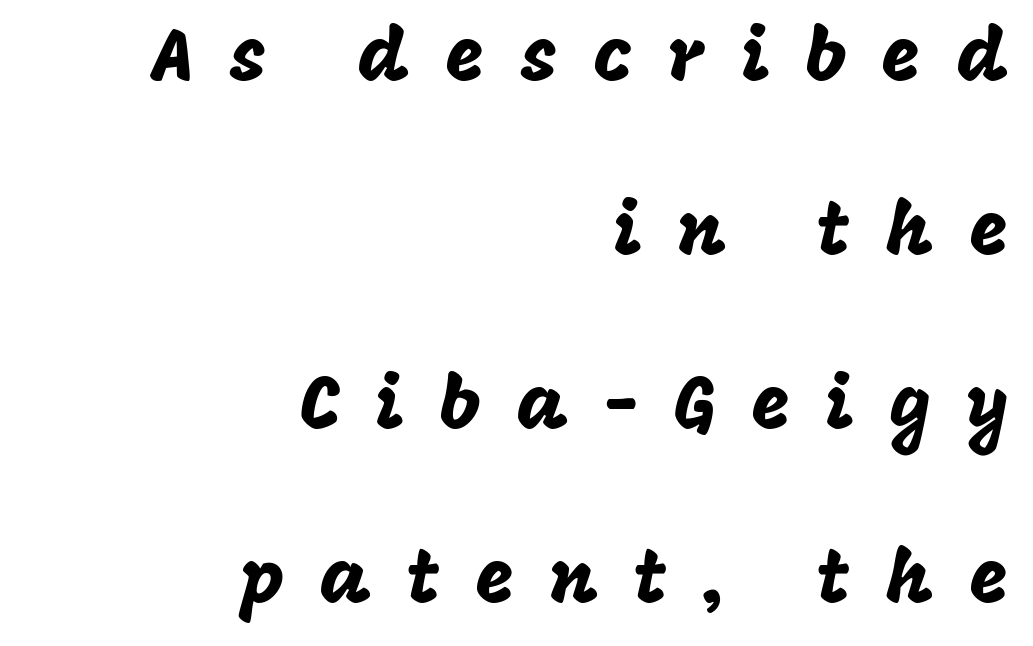
The image shows 75 px sans-serif type; set right-aligned, loose line spacing (2.32x), unusually wide letter spacing (+0.47 em), not underlined; low stroke contrast and a large x-height.
